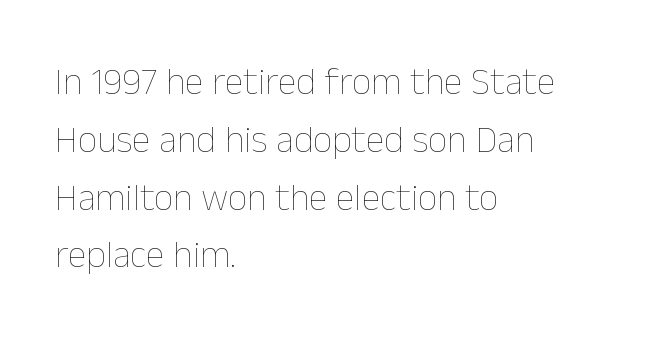
Q: Is the text bold? A: No.
Q: Is the text italic (slanted)? A: No, it is upright.
Q: Is the text underlined? A: No.
Q: How is the paragraph aligned? A: Left-aligned.
Q: Is the spacing between letters normal or unusually wide? A: Normal.
Q: Is the spacing between lines tight, normal or loose? A: Normal.
Q: Width (condensed, normal, or wide)? A: Normal.
Q: Stroke contrast? A: Low.
Q: x-height? A: Medium.
Q: Monospaced? A: No.
